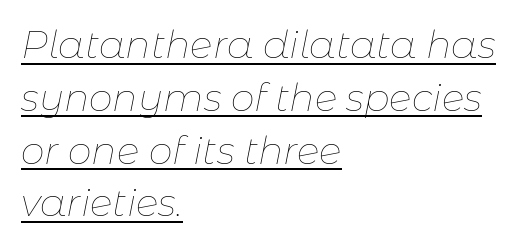
Looking at the ascenders, they clearly lean. Horizontally, the lines are justified to the leading edge only. Nobody touched the tracking dial on this one. What's the leading like? Ordinary, nothing unusual.
